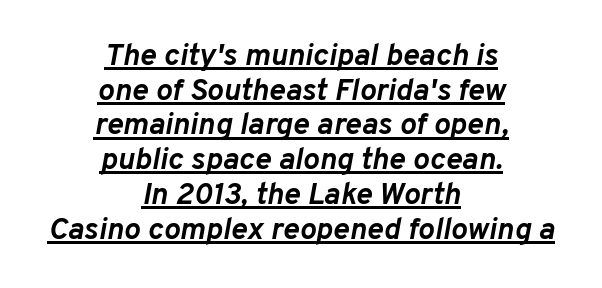
Q: Is the text bold? A: Yes.
Q: Is the text italic (slanted)? A: Yes, it leans right by about 10 degrees.
Q: Is the text underlined? A: Yes.
Q: How is the paragraph aligned? A: Centered.
Q: Is the spacing between letters normal or unusually wide? A: Normal.
Q: Is the spacing between lines tight, normal or loose? A: Tight.
Q: Width (condensed, normal, or wide)? A: Normal.
Q: Stroke contrast? A: Low.
Q: x-height? A: Medium.
Q: Monospaced? A: No.
